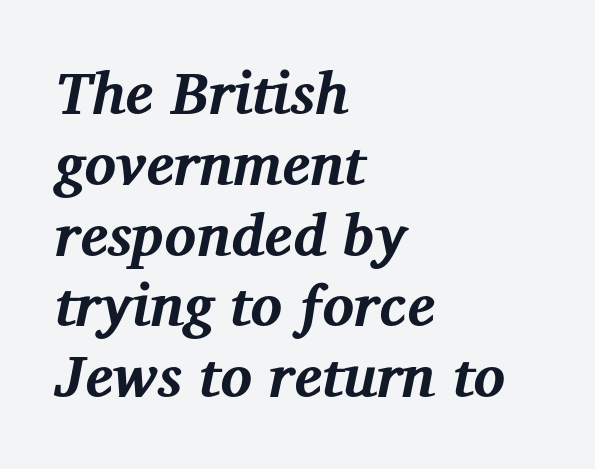
The image shows 59 px bold serif type, italic (leaning right); set left-aligned, line spacing 1.2x, normal letter spacing, not underlined; medium stroke contrast and a medium x-height.
